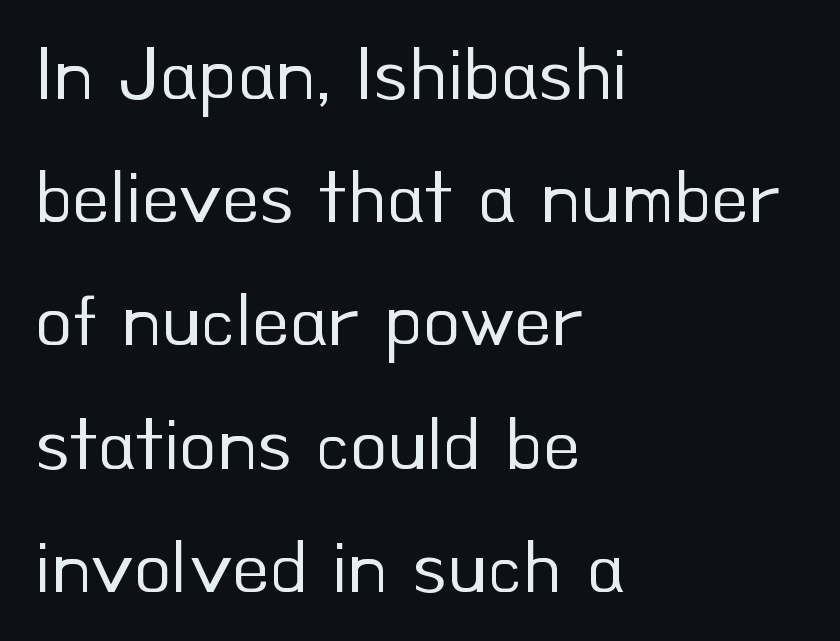
The image shows 77 px regular-weight sans-serif type, upright; set left-aligned, normal line spacing (1.6x), normal letter spacing, not underlined; low stroke contrast and a small x-height.
